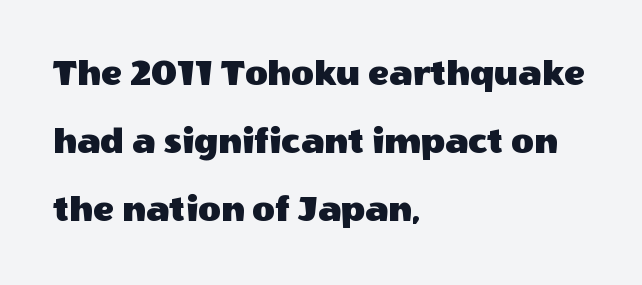
Q: Is the text italic (slanted)? A: No, it is upright.
Q: Is the typeface a serif or a sans-serif typeface? A: Sans-serif.
Q: Is the text underlined? A: No.
Q: How is the paragraph aligned? A: Left-aligned.
Q: Is the spacing between letters normal or unusually wide? A: Normal.
Q: Width (condensed, normal, or wide)? A: Normal.
Q: x-height? A: Large.
Q: Monospaced? A: No.
